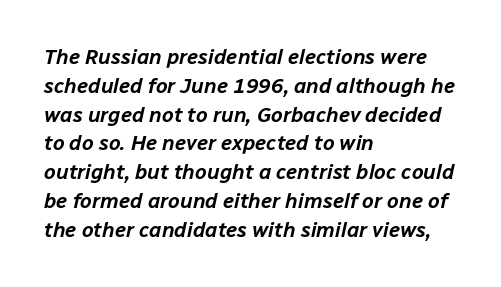
{"italic": "yes", "lean": "right", "slant_degrees": 12, "underline": "no", "align": "left", "line_spacing": "normal", "line_spacing_ratio": 1.37, "letter_spacing": "normal", "letter_spacing_em": 0.0, "glyph_px": 21}
